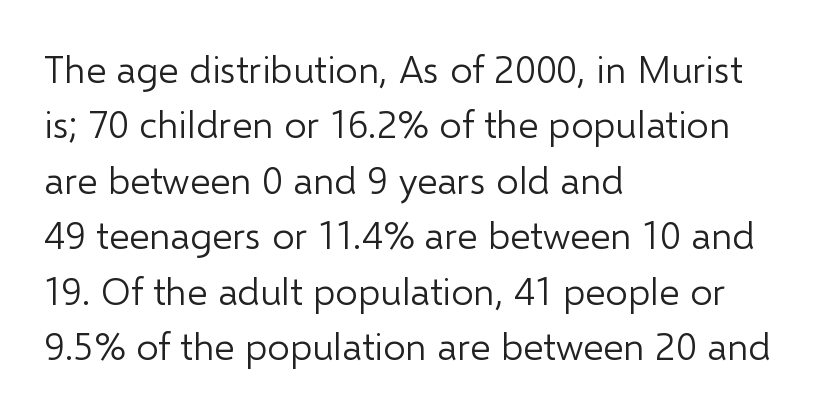
The lines in this sample share a left origin and differ only in where they stop. On a weight scale, this lands at 450 or below. No italicization has been applied; the sample stays upright. Regular leading.
